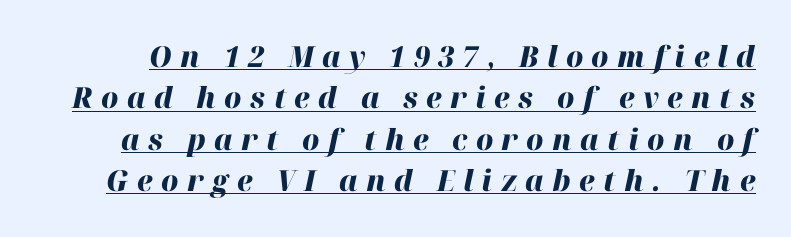
{"italic": "yes", "lean": "right", "slant_degrees": 12, "bold": "yes", "weight": "heavy", "width": "normal", "stroke_contrast": "high", "x_height": "medium", "monospaced": "no", "underline": "yes", "line_spacing": "normal", "line_spacing_ratio": 1.43, "letter_spacing": "wide", "letter_spacing_em": 0.29, "glyph_px": 29}
